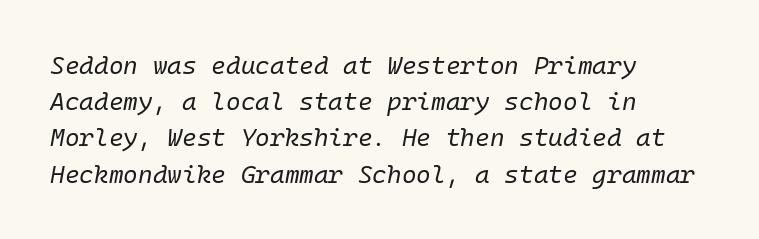
Slant detected: the letters are inclined. Successive baselines arrive at the customary interval. Underline: absent. These lines keep a tight, regular rhythm from letter to letter.
